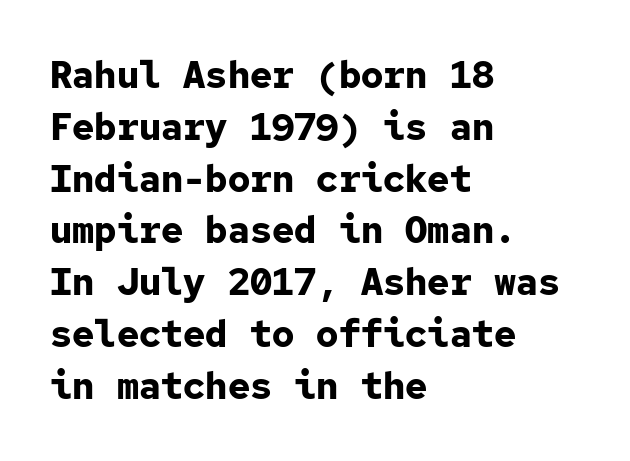
The image shows 37 px bold sans-serif type, upright, monospaced; set left-aligned, normal line spacing (1.4x), normal letter spacing, not underlined; low stroke contrast and a medium x-height.
